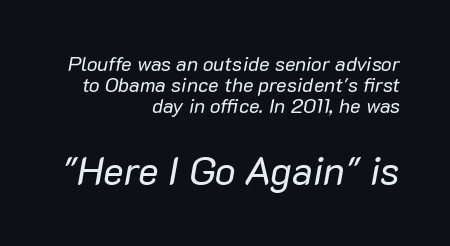
Is this a heavy cut? Hardly; it is regular or lighter. The gap between lines stays unmarked. Which of the two is more prominent by size? The second, at the bottom. This sample has the flowing, uneven cadence of proportional lettering.
